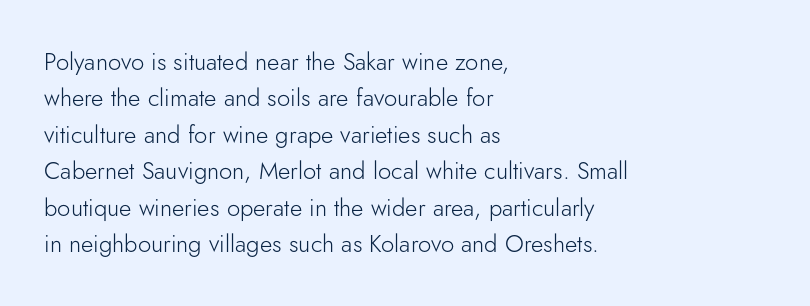
The image shows 24 px text type, upright; set left-aligned, normal line spacing (1.52x), normal letter spacing, not underlined.
